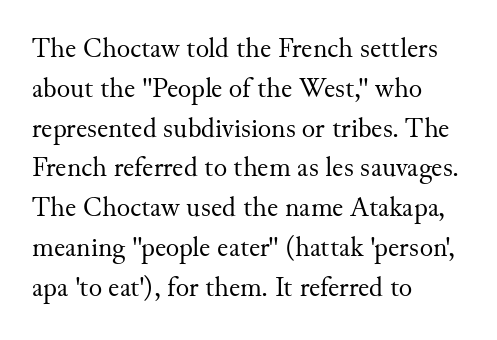
Q: Is the text bold? A: No.
Q: Is the text italic (slanted)? A: No, it is upright.
Q: Is the typeface a serif or a sans-serif typeface? A: Serif.
Q: Is the text underlined? A: No.
Q: How is the paragraph aligned? A: Left-aligned.
Q: Is the spacing between letters normal or unusually wide? A: Normal.
Q: Is the spacing between lines tight, normal or loose? A: Normal.
Q: Width (condensed, normal, or wide)? A: Normal.
Q: Stroke contrast? A: Medium.
Q: x-height? A: Small.
Q: Monospaced? A: No.
